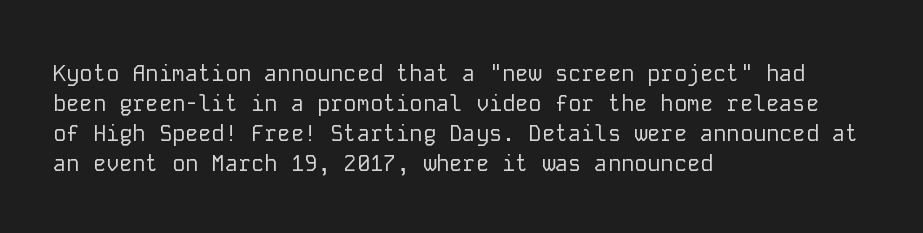
The image shows 22 px text type, upright; set left-aligned, normal line spacing (1.37x), normal letter spacing, not underlined.
